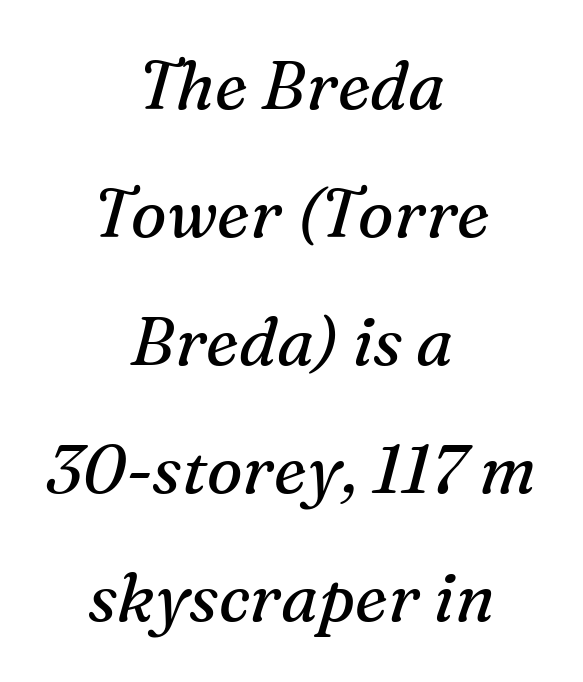
{"serif": "yes", "italic": "yes", "lean": "right", "slant_degrees": 16, "bold": "no", "weight": "regular", "width": "normal", "stroke_contrast": "medium", "x_height": "medium", "monospaced": "no", "underline": "no", "align": "center", "line_spacing": "loose", "line_spacing_ratio": 1.91, "letter_spacing": "normal", "letter_spacing_em": 0.0, "glyph_px": 67}
